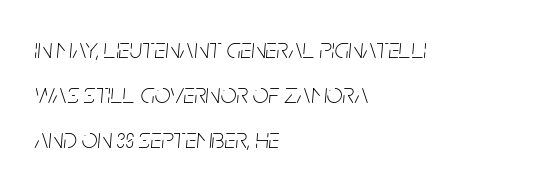
{"italic": "yes", "lean": "right", "slant_degrees": 5, "bold": "no", "weight": "thin", "width": "condensed", "stroke_contrast": "low", "x_height": "large", "monospaced": "no", "underline": "no", "align": "left", "line_spacing": "normal", "line_spacing_ratio": 1.6, "letter_spacing": "normal", "letter_spacing_em": 0.0, "glyph_px": 28}
